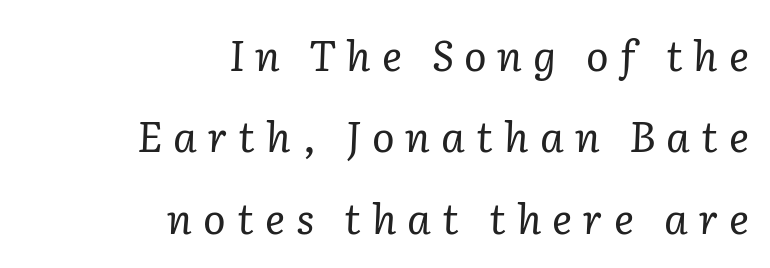
The rendering uses natural spacing where letterforms have individual widths. Baseline-to-baseline distance is far greater than the letter height. Style check: oblique. The typesetter chose a ragged-left arrangement here.
